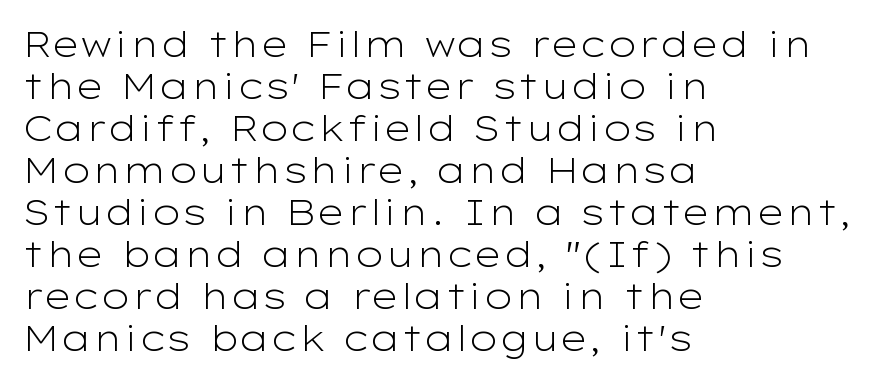
The image shows 35 px light, wide sans-serif type, upright; set left-aligned, line spacing 1.2x, normal letter spacing, not underlined; low stroke contrast and a medium x-height.
